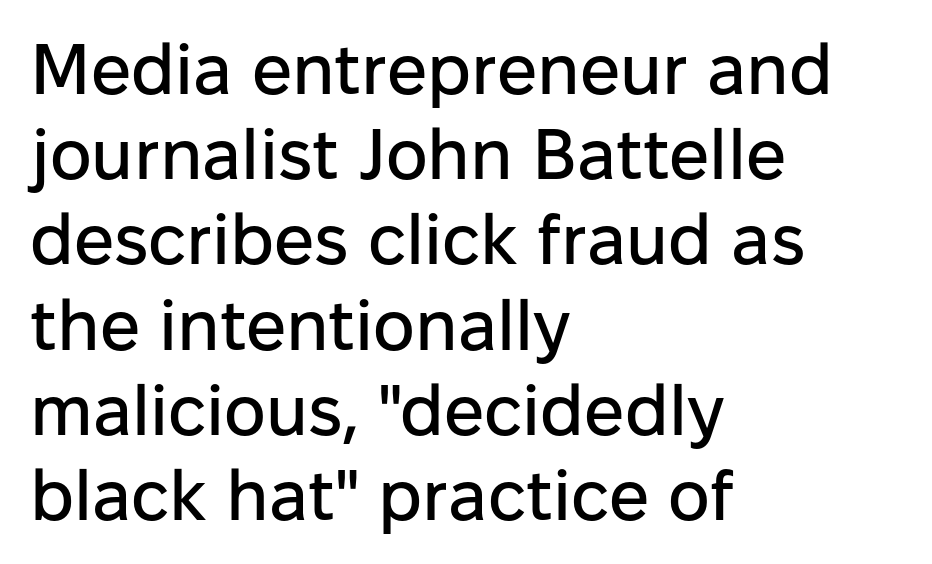
No italicization has been applied; the sample stays upright. Students, note that the glyphs here touch the page at normal intervals. The specimen omits any rule beneath the text block's lines. The rag falls on the right side of this text block. The glyphs in this specimen are sans serif.
